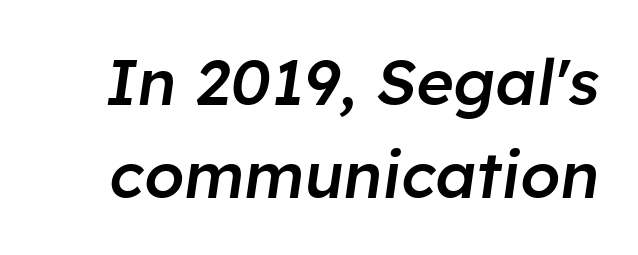
{"italic": "yes", "lean": "right", "slant_degrees": 8, "bold": "semi", "weight": "semibold", "width": "normal", "stroke_contrast": "low", "x_height": "medium", "monospaced": "no", "underline": "no", "line_spacing": "normal", "line_spacing_ratio": 1.45, "letter_spacing": "normal", "letter_spacing_em": 0.0, "glyph_px": 64}
